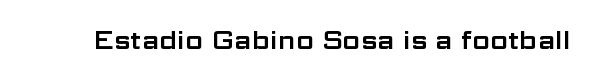
{"italic": "no", "underline": "no", "letter_spacing": "normal", "letter_spacing_em": 0.0, "glyph_px": 26}
